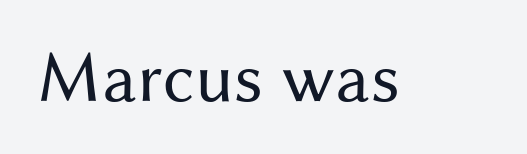
Any mark beneath the type? The region is blank. This sample uses an upright cut, with every glyph sitting square on the baseline. Classification — sans serif. Is the stroke heavy? The answer is a plain regular-or-lighter. Nobody touched the tracking dial on this one.
